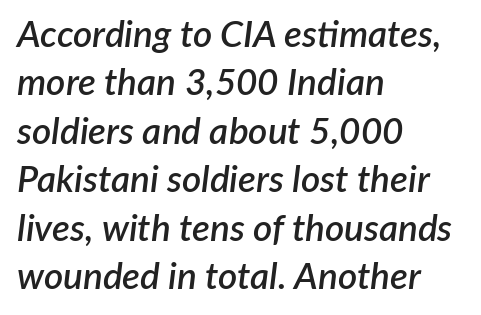
Q: Is the text bold? A: Semi-bold.
Q: Is the text italic (slanted)? A: Yes, it leans right by about 7 degrees.
Q: Is the text underlined? A: No.
Q: How is the paragraph aligned? A: Left-aligned.
Q: Is the spacing between letters normal or unusually wide? A: Normal.
Q: Is the spacing between lines tight, normal or loose? A: Normal.
Q: Width (condensed, normal, or wide)? A: Normal.
Q: Stroke contrast? A: Low.
Q: x-height? A: Medium.
Q: Monospaced? A: No.
